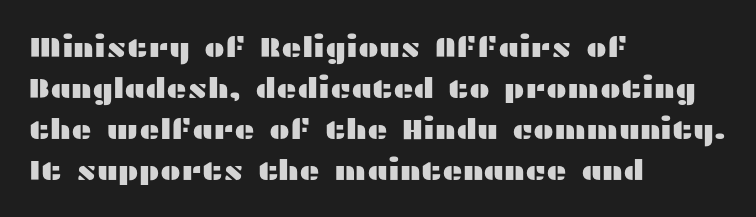
{"serif": "no", "italic": "no", "width": "wide", "stroke_contrast": "medium", "x_height": "medium", "monospaced": "no", "underline": "no", "align": "left", "line_spacing": "normal", "line_spacing_ratio": 1.46, "letter_spacing": "normal", "letter_spacing_em": 0.0, "glyph_px": 28}
